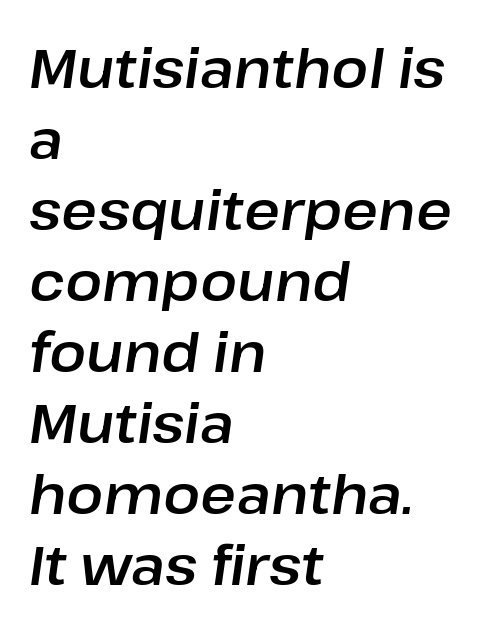
Italic: yes, the glyphs are oblique. Which margin do the lines hug? The left one — the right edge is uneven. Words float on clear page, feet unadorned. Students, note that the glyphs here touch the page at normal intervals. Here the designer chose a conventional face with non-uniform glyph widths.
